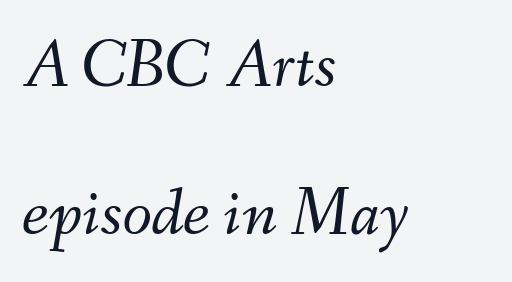
The image shows 68 px light type, italic (leaning right); set left-aligned, loose line spacing (2.17x), normal letter spacing, not underlined; medium stroke contrast and a small x-height.
